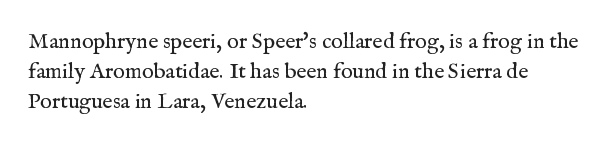
{"italic": "no", "bold": "no", "underline": "no", "align": "left", "line_spacing": "normal", "line_spacing_ratio": 1.36, "letter_spacing": "normal", "letter_spacing_em": 0.0, "glyph_px": 22}
